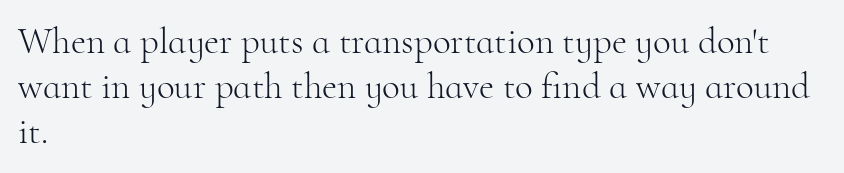
Each line starts at the same left margin while the right side varies. Notice how the stems are strictly vertical — no italics here. The face used here is proportionally spaced, like ordinary book or web type. A clean baseline with only descenders dipping below it. Old-style or modern, the face here clearly has serifs. The letters sit at their default tracking, neither squeezed nor spread.
